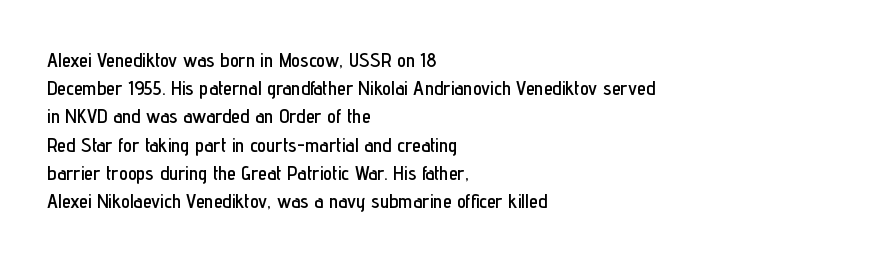
The image shows 20 px text type, upright; set left-aligned, normal line spacing (1.41x), normal letter spacing, not underlined.
